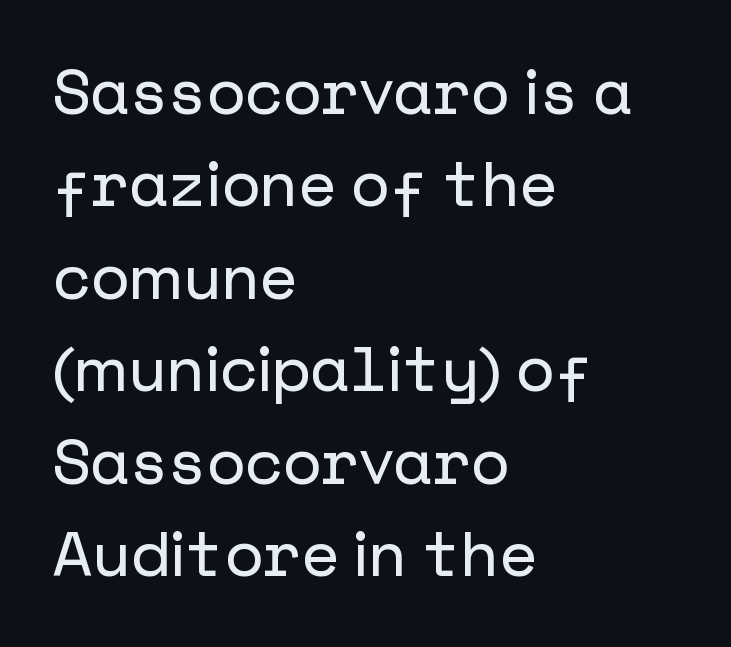
{"serif": "no", "italic": "no", "width": "normal", "stroke_contrast": "low", "x_height": "medium", "underline": "no", "align": "left", "line_spacing": "normal", "line_spacing_ratio": 1.49, "letter_spacing": "normal", "letter_spacing_em": 0.0, "glyph_px": 62}
